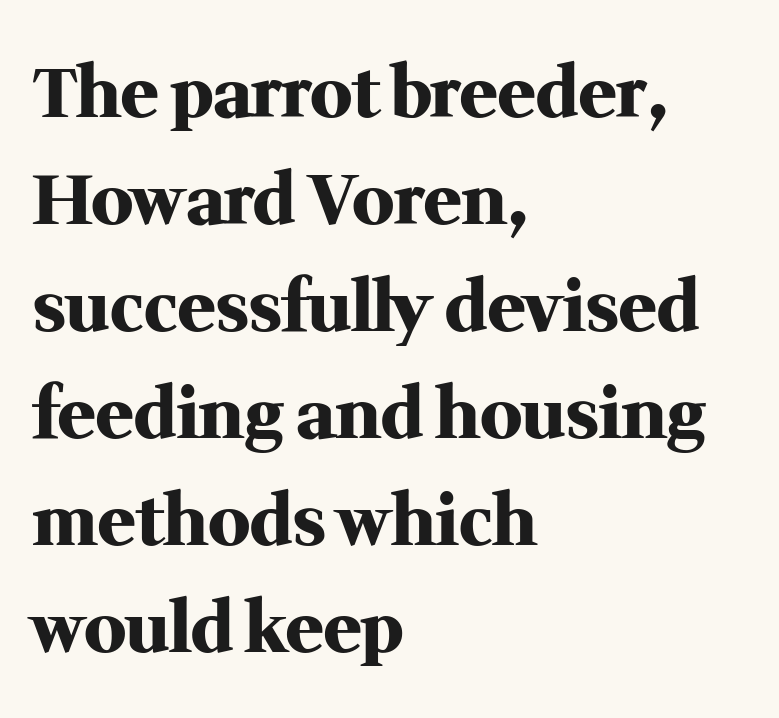
Heavy, bold letterforms. Is the letter spacing exaggerated? No — it looks like the ordinary default. Unlike italic type, these characters show no tilt at all. The font family rendered here belongs to the serif group.
